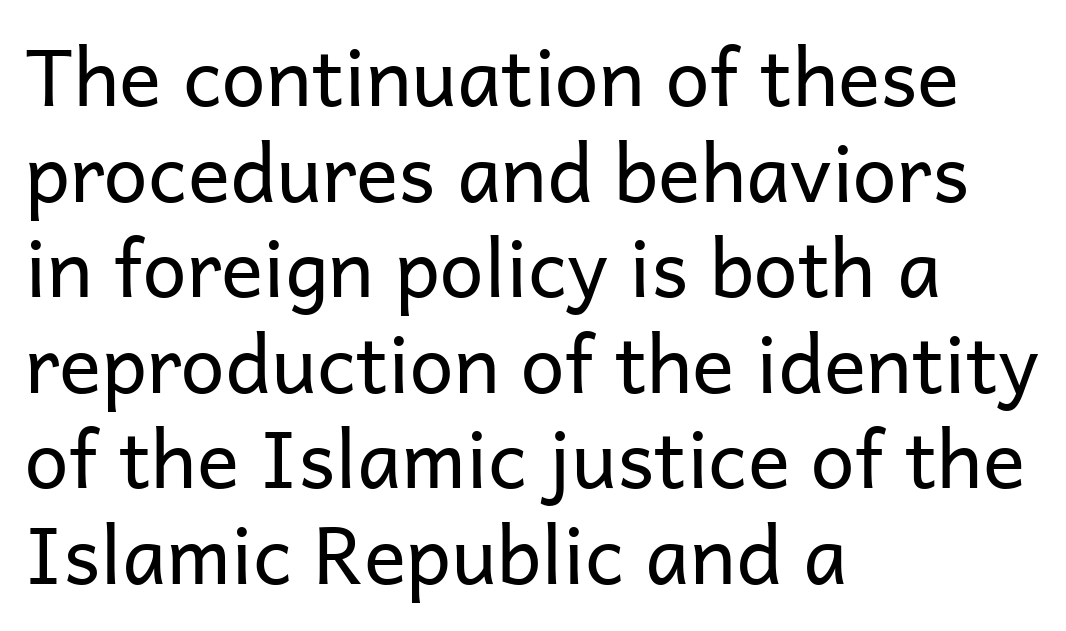
Q: Is the text bold? A: No.
Q: Is the text italic (slanted)? A: No, it is upright.
Q: Is the typeface a serif or a sans-serif typeface? A: Sans-serif.
Q: Is the text underlined? A: No.
Q: How is the paragraph aligned? A: Left-aligned.
Q: Is the spacing between letters normal or unusually wide? A: Normal.
Q: Width (condensed, normal, or wide)? A: Normal.
Q: Stroke contrast? A: Low.
Q: x-height? A: Medium.
Q: Monospaced? A: No.
